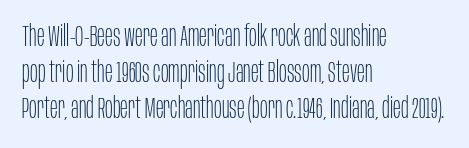
{"serif": "no", "italic": "no", "bold": "no", "weight": "thin", "width": "condensed", "stroke_contrast": "low", "x_height": "large", "monospaced": "no", "underline": "no", "align": "left", "line_spacing": "normal", "line_spacing_ratio": 1.25, "letter_spacing": "normal", "letter_spacing_em": 0.0, "glyph_px": 29}
